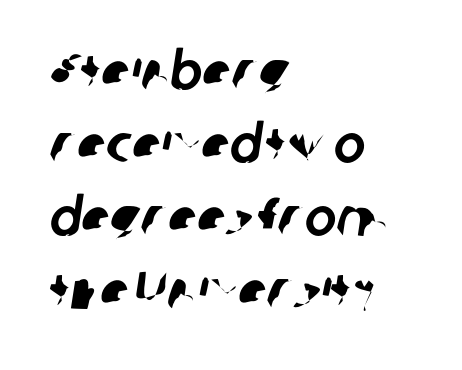
The image shows 53 px sans-serif type; set left-aligned, normal line spacing (1.38x), normal letter spacing, not underlined; low stroke contrast and a medium x-height.
